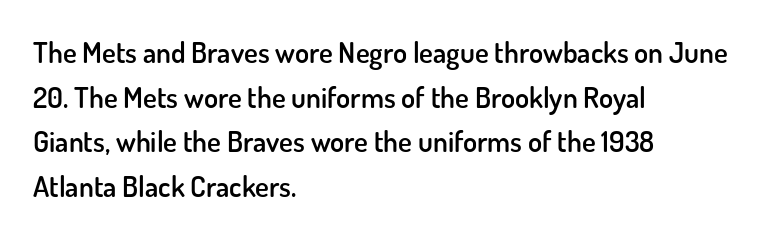
The image shows 29 px semibold sans-serif type, upright; set left-aligned, normal line spacing (1.54x), normal letter spacing, not underlined; low stroke contrast and a small x-height.
